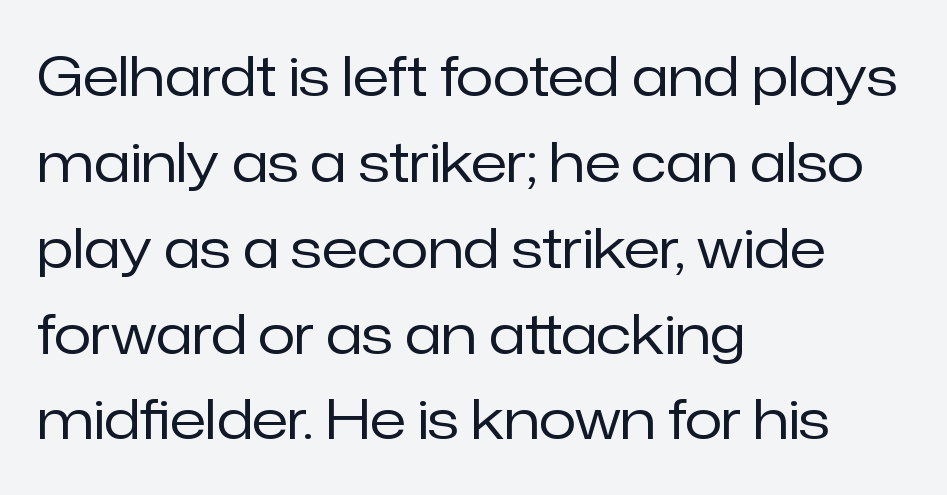
{"serif": "no", "italic": "no", "bold": "no", "weight": "regular", "width": "normal", "stroke_contrast": "low", "x_height": "medium", "monospaced": "no", "underline": "no", "align": "left", "line_spacing": "normal", "line_spacing_ratio": 1.59, "letter_spacing": "normal", "letter_spacing_em": 0.0, "glyph_px": 54}
